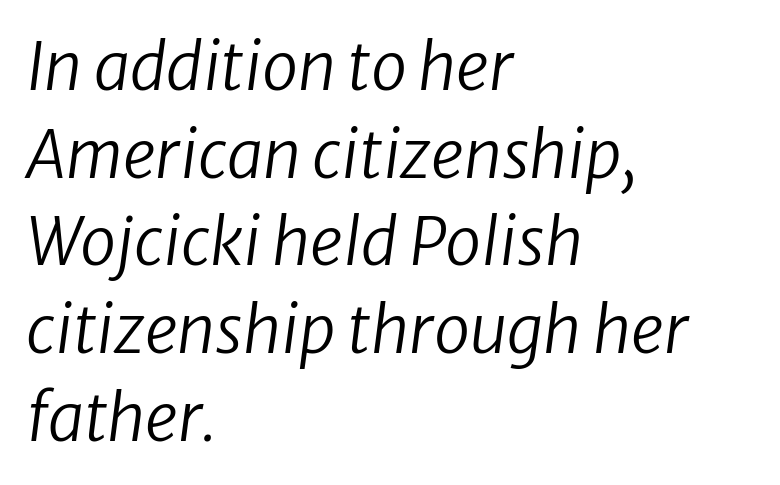
{"serif": "no", "bold": "no", "weight": "regular", "width": "normal", "stroke_contrast": "low", "x_height": "medium", "monospaced": "no", "underline": "no", "align": "left", "line_spacing": "normal", "line_spacing_ratio": 1.35, "letter_spacing": "normal", "letter_spacing_em": 0.0, "glyph_px": 65}
